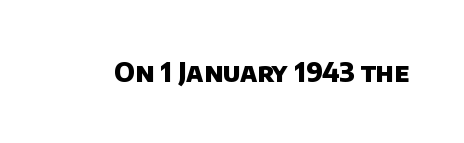
Set as a true bold cut, around the 700 mark. No word sits above an underline. Nothing unusual about the tracking: characters are spaced as the font intends.
